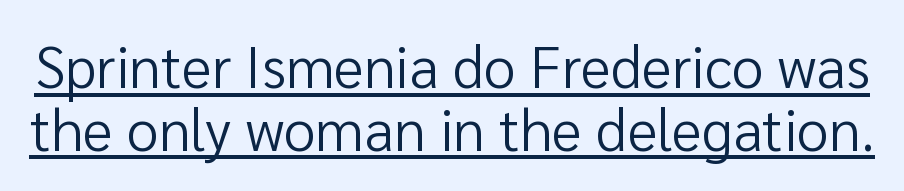
The image shows 58 px regular-weight sans-serif type, upright; set tight line spacing (1.08x), normal letter spacing, underlined; low stroke contrast and a medium x-height.
